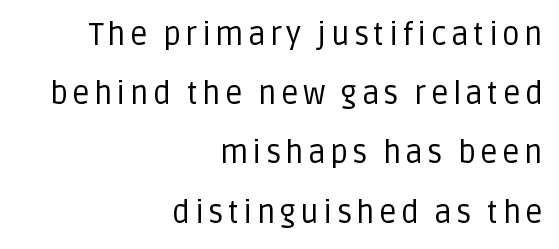
Q: Is the text bold? A: No.
Q: Is the text italic (slanted)? A: No, it is upright.
Q: Is the typeface a serif or a sans-serif typeface? A: Sans-serif.
Q: Is the text underlined? A: No.
Q: How is the paragraph aligned? A: Right-aligned.
Q: Is the spacing between lines tight, normal or loose? A: Loose.
Q: Width (condensed, normal, or wide)? A: Normal.
Q: Stroke contrast? A: Low.
Q: x-height? A: Large.
Q: Monospaced? A: No.
